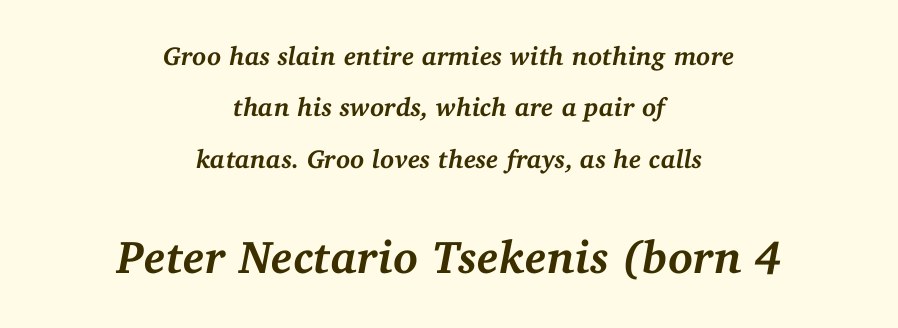
The image shows 46 px semibold serif type, italic (leaning right); set centered, loose line spacing (1.98x), normal letter spacing, not underlined; the second (bottom) block is 1.77x larger; medium stroke contrast and a medium x-height.
